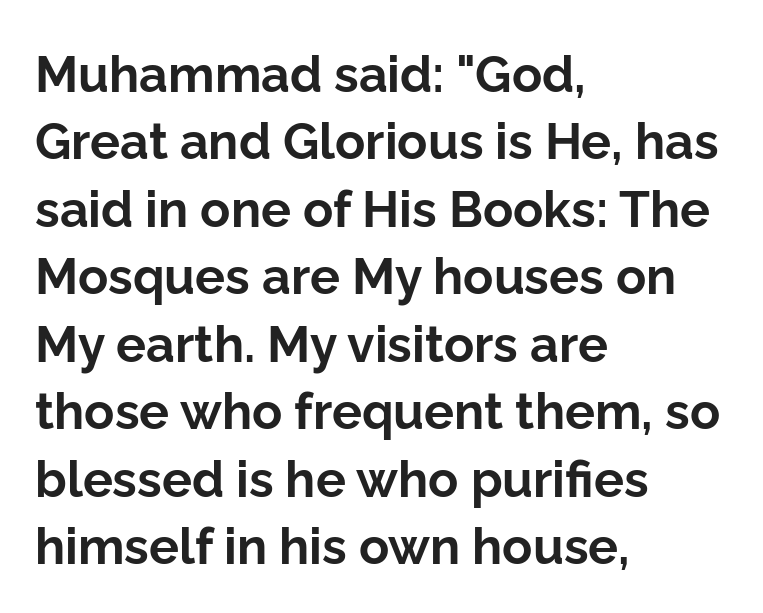
The passage shown is emphatically bold. Spacing between characters is what you'd get straight out of the box. The rendering uses a moderate line-height, typical for paragraphs. Which margin do the lines hug? The left one — the right edge is uneven. Quick note: not italic, upright.
